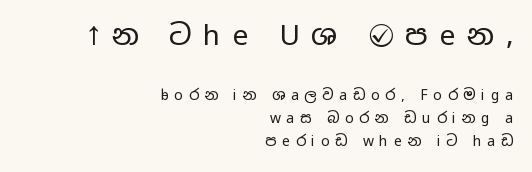
{"serif": "no", "italic": "no", "bold": "no", "weight": "regular", "width": "wide", "stroke_contrast": "low", "x_height": "medium", "monospaced": "no", "underline": "no", "align": "right", "line_spacing": "normal", "line_spacing_ratio": 1.64, "letter_spacing": "wide", "letter_spacing_em": 0.42, "larger_block": "first", "size_ratio": 2.0, "glyph_px": 28}
